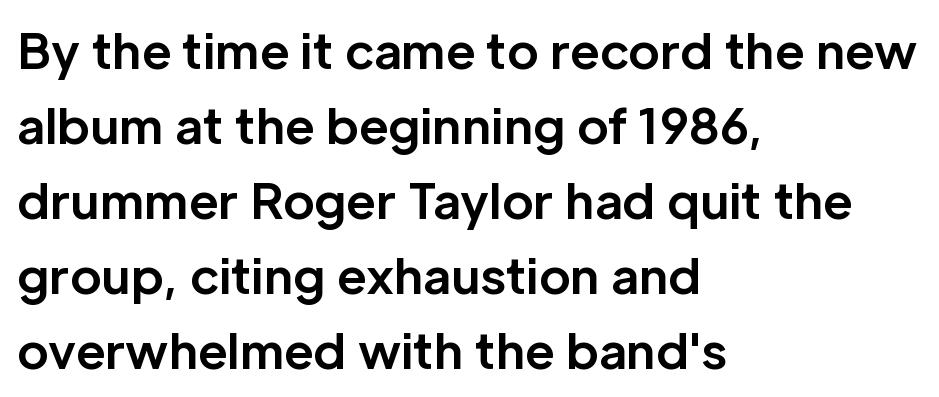
A typesetter would call this zero additional tracking. The block of text has a typical density, with ordinary space between rows. Typographically, this falls in the sans-serif category. The passage is arranged the way most books set body copy — flush left. The axis of the letterforms is exactly vertical. Underline: absent.
